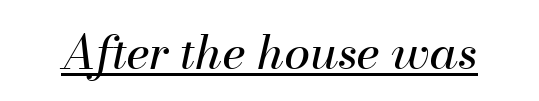
The gaps between neighbouring characters are ordinary and unremarkable. Each stroke keeps to a modest, everyday thickness or less. There's an unmistakable incline to the writing here. Looks like someone drew a line under every word here. The rendering uses natural spacing where letterforms have individual widths.
